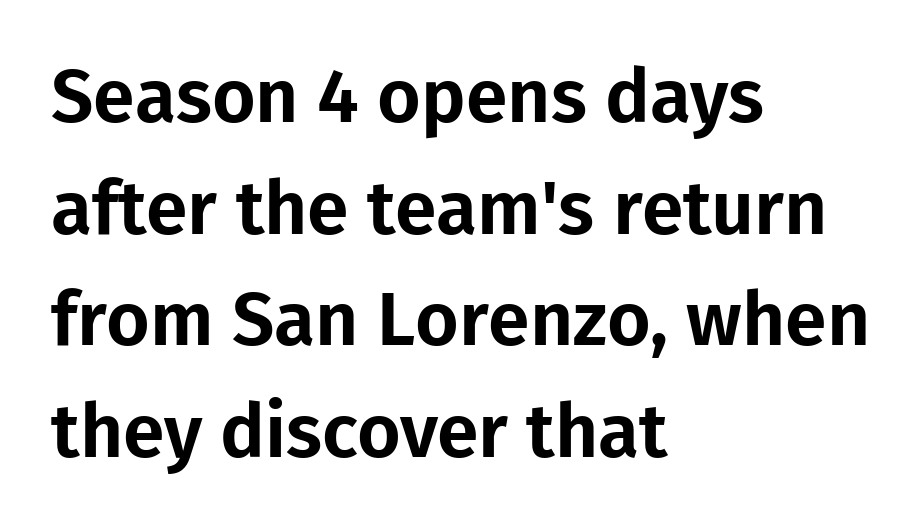
Default kerning and tracking; the words read as compact shapes. No italicization has been applied; the sample stays upright. Is the block centered? No — it sits flush against the left margin. The designer left line spacing at the default.
